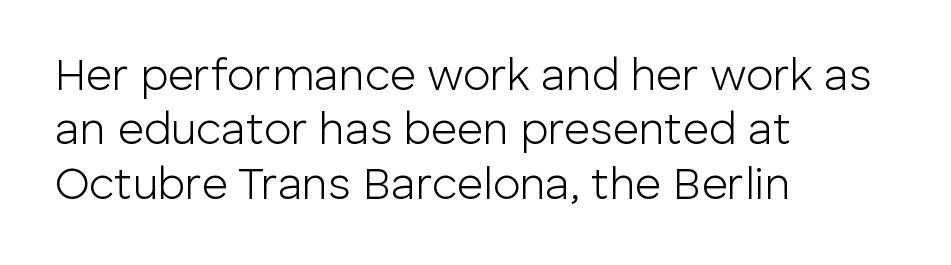
{"serif": "no", "italic": "no", "bold": "no", "weight": "light", "width": "normal", "stroke_contrast": "low", "x_height": "medium", "monospaced": "no", "underline": "no", "align": "left", "line_spacing_ratio": 1.21, "letter_spacing": "normal", "letter_spacing_em": 0.0, "glyph_px": 45}
